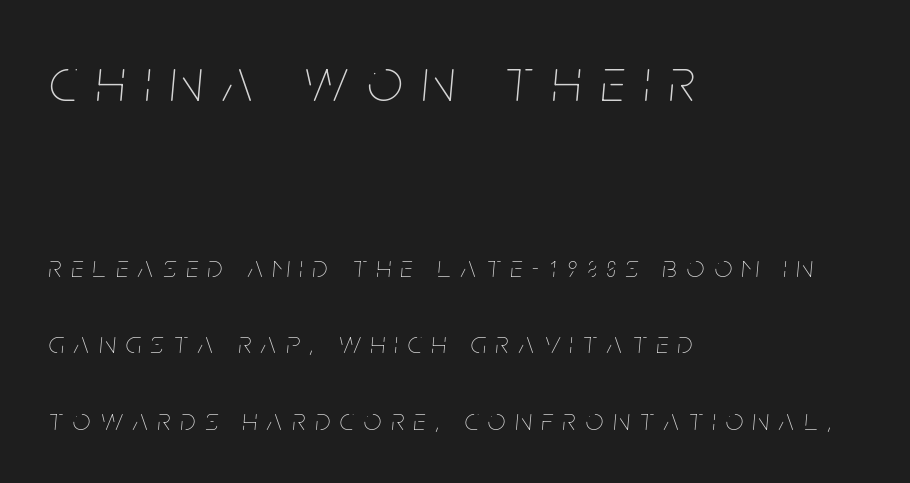
The image shows 62 px thin, condensed type, italic (leaning right); set left-aligned, loose line spacing (2.46x), unusually wide letter spacing (+0.32 em), not underlined; the first (top) block is 2.0x larger; low stroke contrast and a large x-height.
